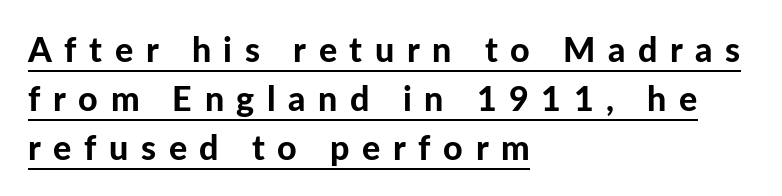
{"serif": "no", "italic": "no", "bold": "yes", "weight": "bold", "width": "normal", "stroke_contrast": "low", "x_height": "medium", "monospaced": "no", "underline": "yes", "align": "left", "line_spacing": "normal", "line_spacing_ratio": 1.44, "letter_spacing": "wide", "letter_spacing_em": 0.37, "glyph_px": 34}
